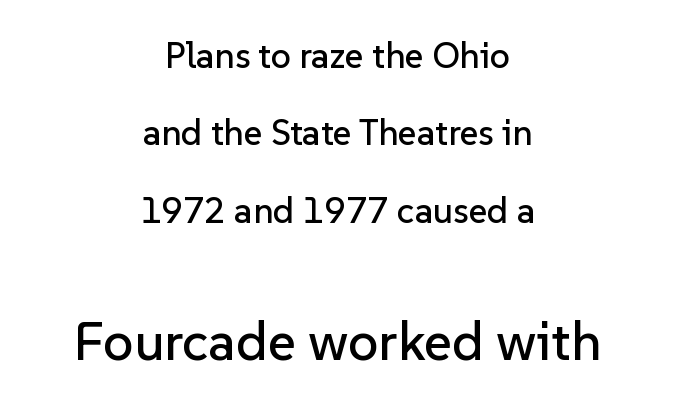
{"serif": "no", "italic": "no", "width": "normal", "stroke_contrast": "low", "x_height": "medium", "monospaced": "no", "underline": "no", "align": "center", "line_spacing": "loose", "line_spacing_ratio": 2.15, "letter_spacing": "normal", "letter_spacing_em": 0.0, "larger_block": "second", "size_ratio": 1.5, "glyph_px": 54}
